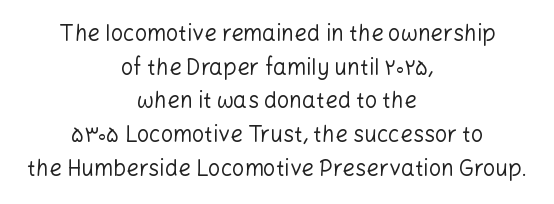
{"italic": "no", "bold": "no", "underline": "no", "align": "center", "line_spacing": "normal", "line_spacing_ratio": 1.53, "letter_spacing": "normal", "letter_spacing_em": 0.0, "glyph_px": 22}
